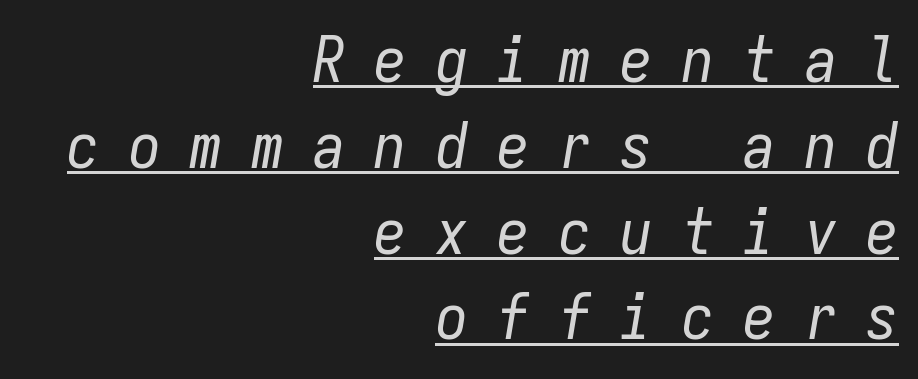
{"italic": "yes", "lean": "right", "slant_degrees": 9, "bold": "no", "weight": "regular", "width": "condensed", "stroke_contrast": "low", "x_height": "medium", "monospaced": "yes", "underline": "yes", "align": "right", "line_spacing": "normal", "line_spacing_ratio": 1.34, "letter_spacing": "wide", "letter_spacing_em": 0.46, "glyph_px": 64}
